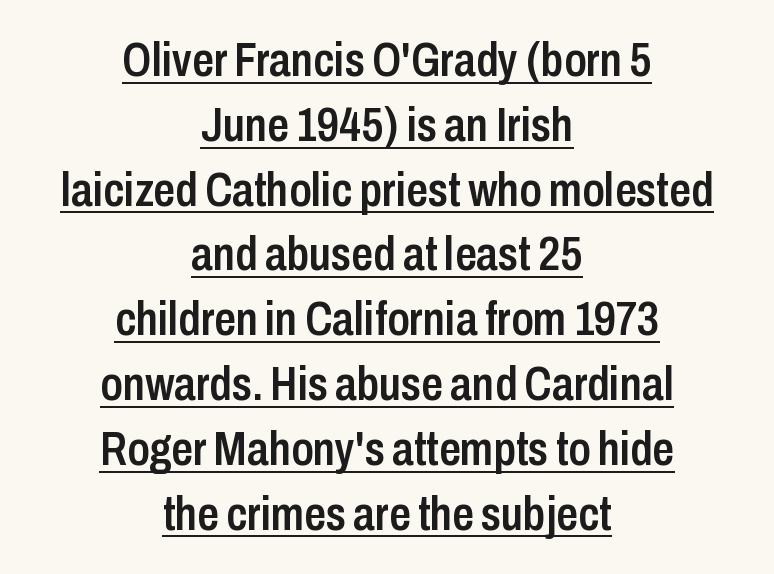
The image shows 48 px semibold, condensed sans-serif type, upright; set centered, normal line spacing (1.35x), normal letter spacing, underlined; low stroke contrast and a medium x-height.
